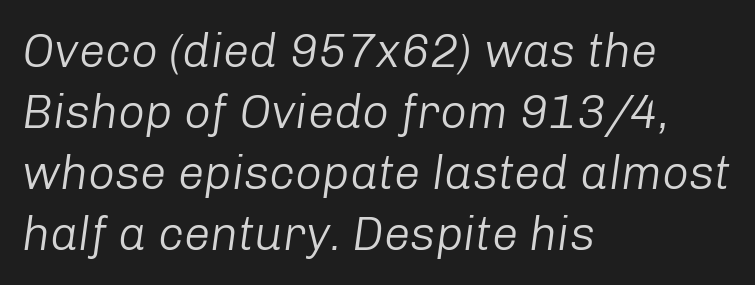
The rag falls on the right side of this text block. Baseline-to-baseline distance is the conventional proportion of letter height. Underline: absent. Think of a printed novel: that variable character pitch is what you see here. Stems here are at most as thick as an everyday book face. Each word holds together tightly as a unit, with standard inter-letter gaps.
